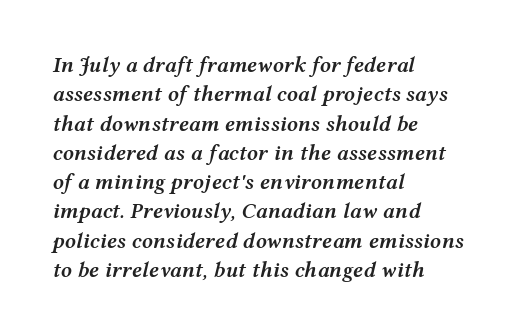
Q: Is the text bold? A: Semi-bold.
Q: Is the text italic (slanted)? A: Yes, it leans right by about 12 degrees.
Q: Is the text underlined? A: No.
Q: How is the paragraph aligned? A: Left-aligned.
Q: Is the spacing between letters normal or unusually wide? A: Normal.
Q: Is the spacing between lines tight, normal or loose? A: Normal.
